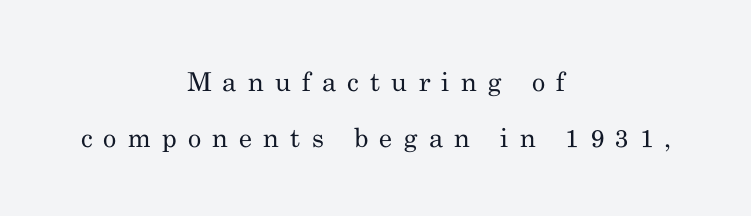
Q: Is the text bold? A: No.
Q: Is the text italic (slanted)? A: No, it is upright.
Q: Is the text underlined? A: No.
Q: How is the paragraph aligned? A: Centered.
Q: Is the spacing between letters normal or unusually wide? A: Unusually wide.
Q: Is the spacing between lines tight, normal or loose? A: Loose.
